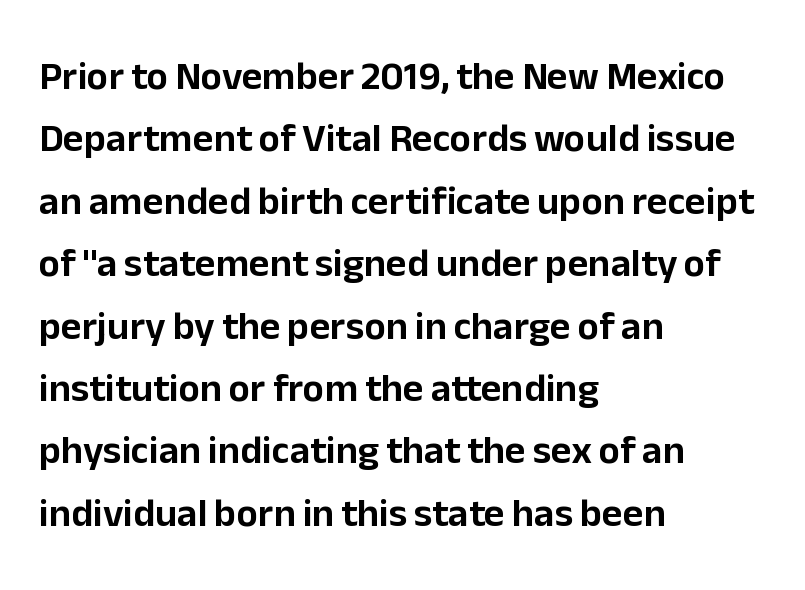
Q: Is the text italic (slanted)? A: No, it is upright.
Q: Is the typeface a serif or a sans-serif typeface? A: Sans-serif.
Q: Is the text underlined? A: No.
Q: How is the paragraph aligned? A: Left-aligned.
Q: Is the spacing between letters normal or unusually wide? A: Normal.
Q: Is the spacing between lines tight, normal or loose? A: Normal.
Q: Width (condensed, normal, or wide)? A: Normal.
Q: Stroke contrast? A: Low.
Q: x-height? A: Medium.
Q: Monospaced? A: No.
